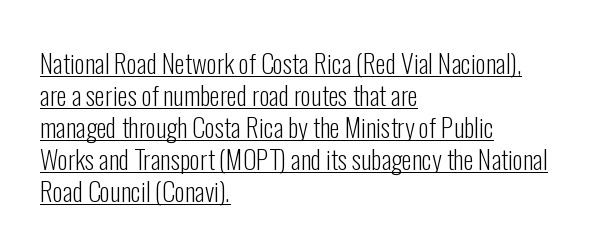
The specimen includes a rule beneath the text block's lines. Horizontally, the lines are justified to the leading edge only. How are the letters spaced? Ordinarily, with no added tracking. Letters have the restrained weight of plain body copy at most.
